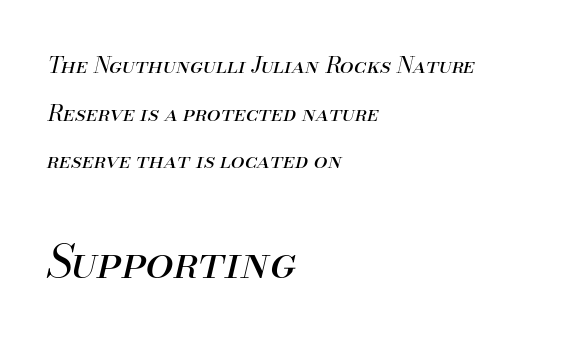
Do the characters align in a grid? No, the font is proportional. Block two is the big one; block one sits smaller above it. Horizontal bands of white between lines are thick stripes. Think standard paragraph weight, or any step lighter than that.
